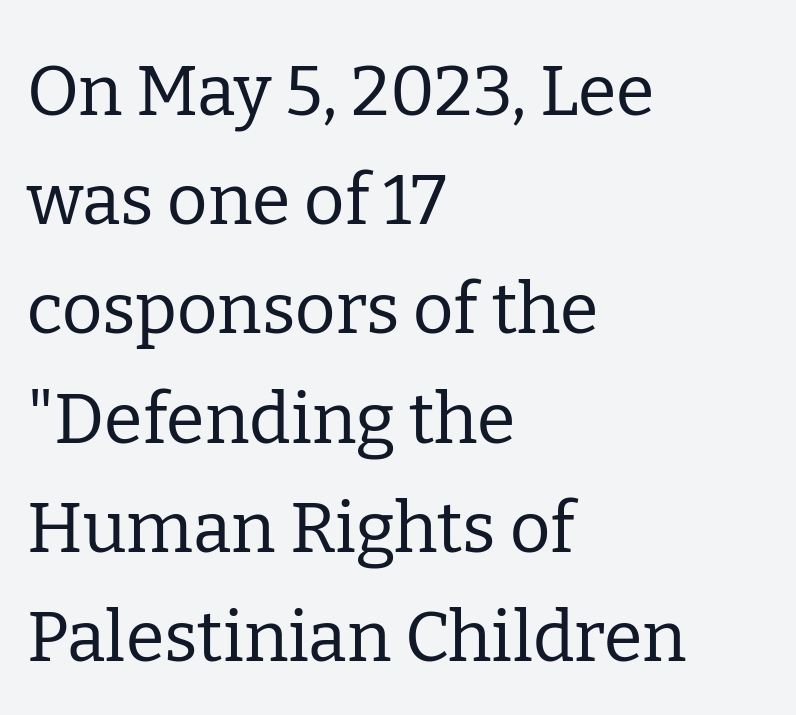
Rendered with straight, roman letterforms. Each line starts at the same left margin while the right side varies. Default kerning and tracking; the words read as compact shapes. The leading is moderate, giving the passage an even texture.
